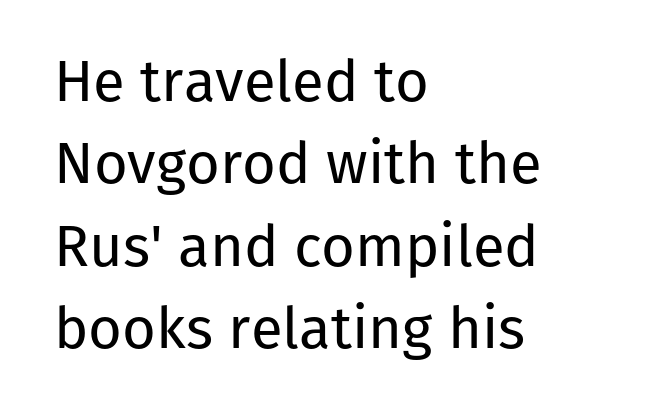
Q: Is the text bold? A: No.
Q: Is the text italic (slanted)? A: No, it is upright.
Q: Is the typeface a serif or a sans-serif typeface? A: Sans-serif.
Q: Is the text underlined? A: No.
Q: How is the paragraph aligned? A: Left-aligned.
Q: Is the spacing between letters normal or unusually wide? A: Normal.
Q: Is the spacing between lines tight, normal or loose? A: Normal.
Q: Width (condensed, normal, or wide)? A: Normal.
Q: Stroke contrast? A: Low.
Q: x-height? A: Medium.
Q: Monospaced? A: No.
